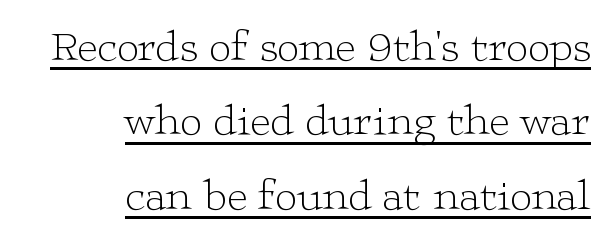
Q: Is the text bold? A: No.
Q: Is the text italic (slanted)? A: No, it is upright.
Q: Is the typeface a serif or a sans-serif typeface? A: Serif.
Q: Is the text underlined? A: Yes.
Q: How is the paragraph aligned? A: Right-aligned.
Q: Is the spacing between letters normal or unusually wide? A: Normal.
Q: Is the spacing between lines tight, normal or loose? A: Normal.
Q: Width (condensed, normal, or wide)? A: Wide.
Q: Stroke contrast? A: Low.
Q: x-height? A: Medium.
Q: Monospaced? A: No.
